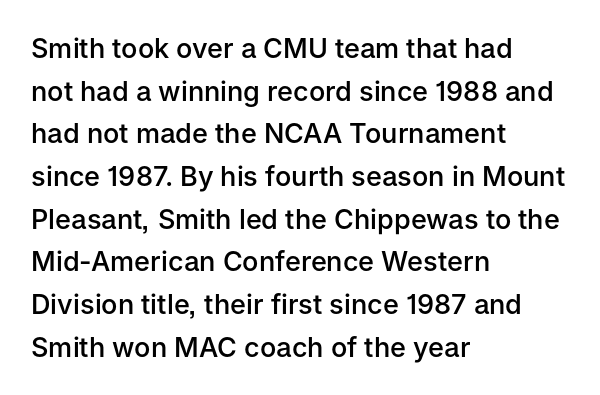
{"italic": "no", "bold": "semi", "underline": "no", "align": "left", "line_spacing": "normal", "line_spacing_ratio": 1.58, "letter_spacing": "normal", "letter_spacing_em": 0.0, "glyph_px": 27}
